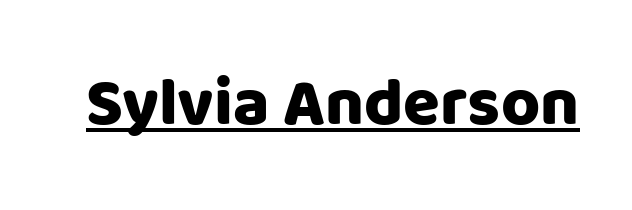
Q: Is the text italic (slanted)? A: No, it is upright.
Q: Is the typeface a serif or a sans-serif typeface? A: Sans-serif.
Q: Is the text underlined? A: Yes.
Q: Is the spacing between letters normal or unusually wide? A: Normal.
Q: Width (condensed, normal, or wide)? A: Normal.
Q: Stroke contrast? A: Low.
Q: x-height? A: Large.
Q: Monospaced? A: No.
